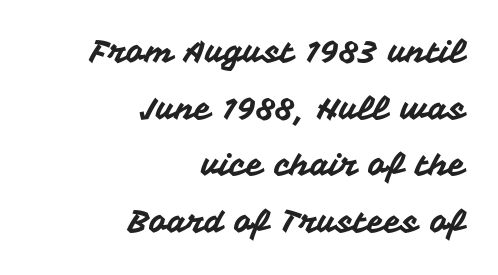
The image shows 31 px sans-serif type; set right-aligned, line spacing 1.83x, normal letter spacing, not underlined; medium stroke contrast and a medium x-height.
